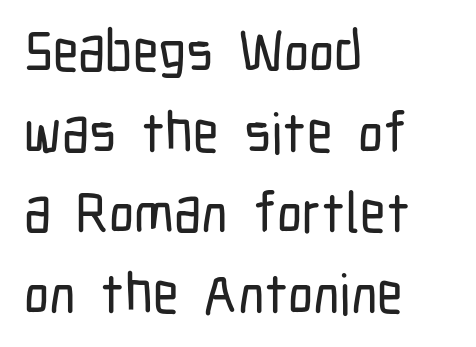
The image shows 56 px condensed sans-serif type, upright; set left-aligned, normal line spacing (1.44x), normal letter spacing, not underlined; low stroke contrast and a medium x-height.
